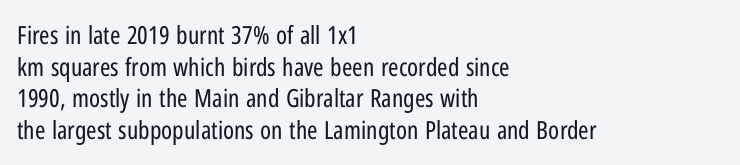
The characters are drawn with everyday or finer stroke widths. The string is rendered with underlining switched off. Leading matches the norm, producing a regular column. This sample uses plain, unmodified letter spacing.
